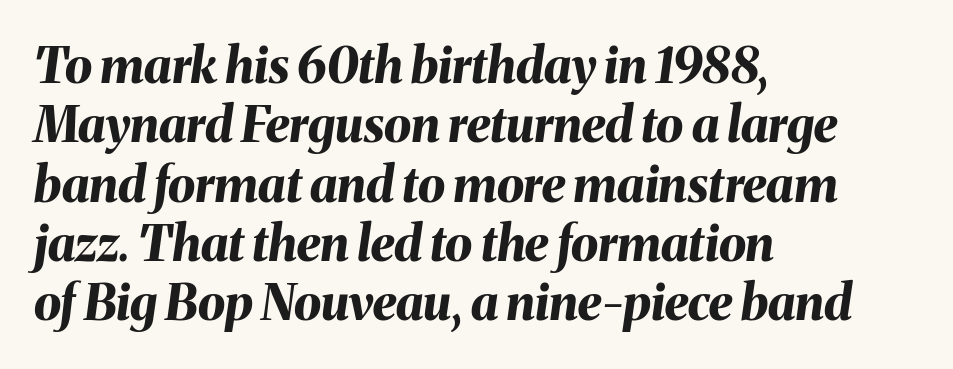
In terms of posture, this sample is oblique. Layout note: lines flush left. Short note: letters normally spaced. Type without underlining. You could not count columns in this text — the font is proportionally spaced. Every letter is thick-stroked: bold, no question.
